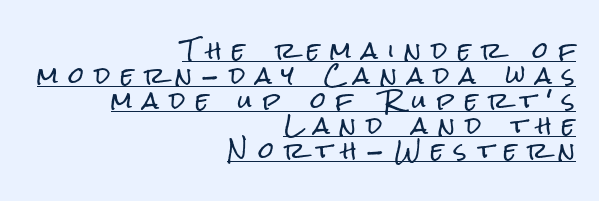
Posture: upright roman. Which margin do the lines hug? The right one — the left edge is uneven. Has an underline been added? It has. Display-style spreading of the glyphs; the letterfit is very open.
